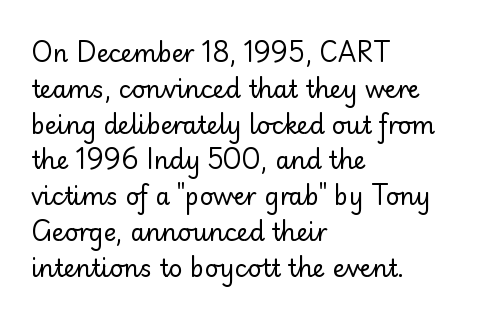
The image shows 24 px text type, upright; set left-aligned, normal line spacing (1.49x), normal letter spacing, not underlined.
